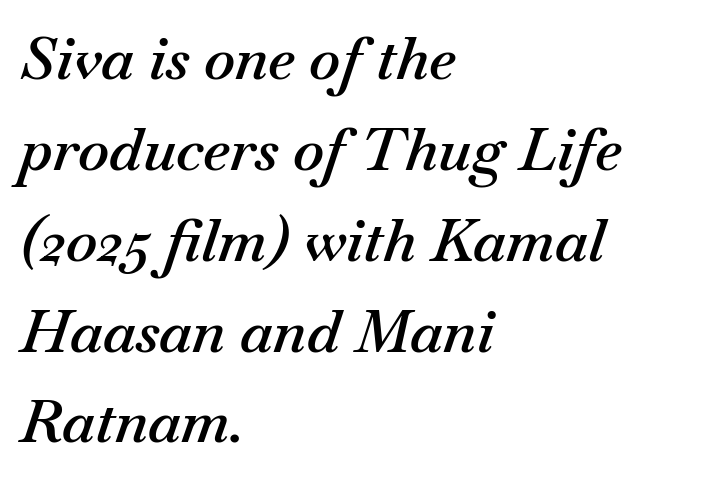
The vertical gap from one line to the next is medium. How heavy is the stroke? Medium-heavy — a semibold, shy of bold. This sample has the flowing, uneven cadence of proportional lettering. Short and long lines alike share a common starting point at left. The glyphs are unaccompanied by any horizontal stroke below them.
